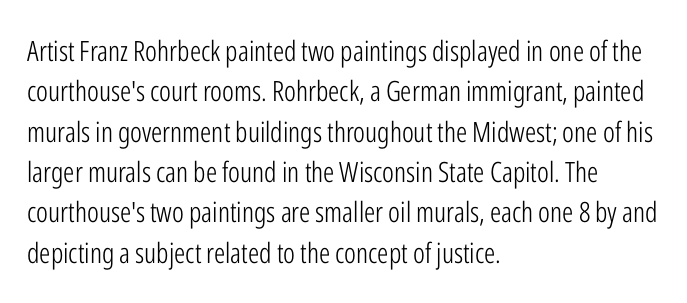
Ascenders rise straight up at ninety degrees. Horizontally, the lines are justified to the leading edge only. The passage shown is typed in a proportional face where columns would drift. Rows of type keep a routine distance in the vertical direction.
